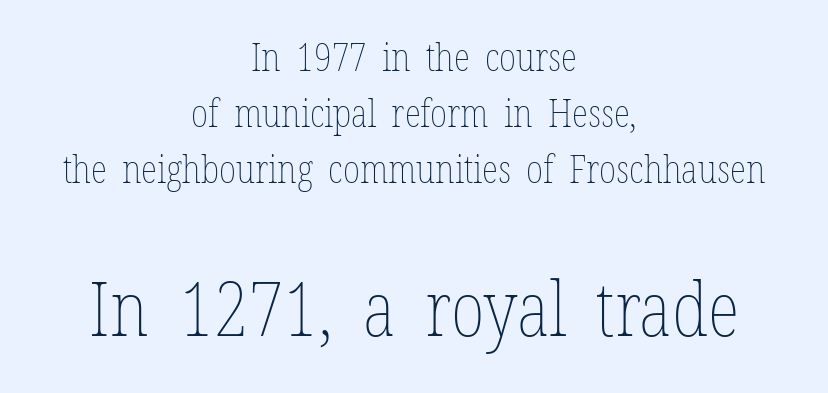
The face used here is rendered with its standard letterfit. Weight: not bold — regular or lighter. Just letters on the line, the space beneath them empty. Each letter keeps its own natural width here, so spacing adapts to shape.
